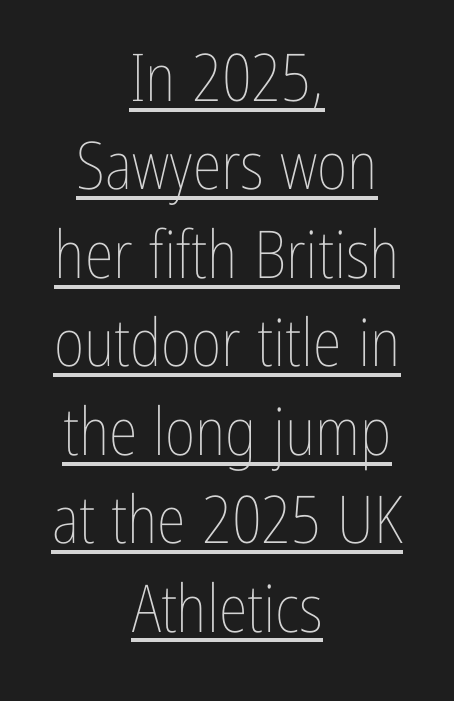
Honestly, the row spacing looks completely unremarkable. The face used here is rendered with its standard letterfit. Weight: regular or lighter. Underline: present. Characters remain perfectly vertical along every line.
